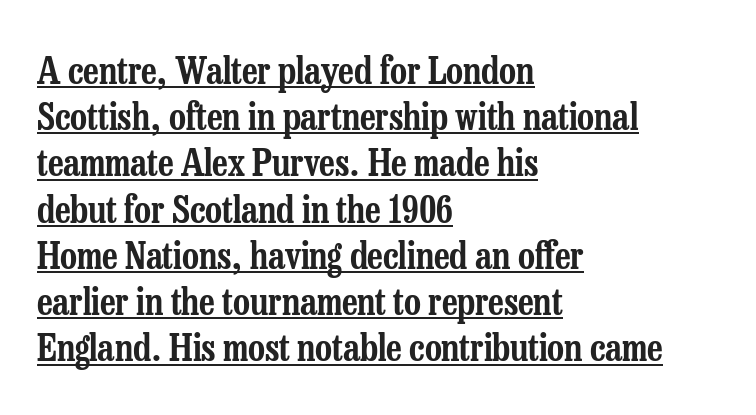
{"serif": "yes", "italic": "no", "width": "condensed", "stroke_contrast": "low", "x_height": "medium", "monospaced": "no", "underline": "yes", "align": "left", "line_spacing": "normal", "line_spacing_ratio": 1.25, "letter_spacing": "normal", "letter_spacing_em": 0.0, "glyph_px": 37}
